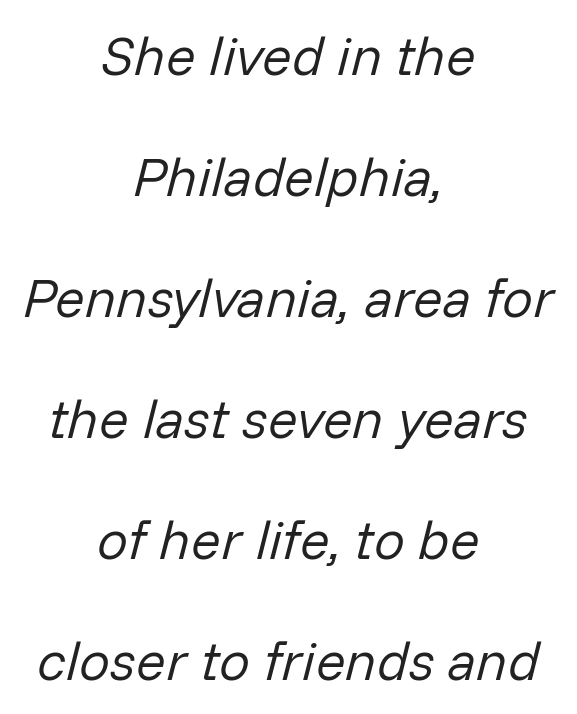
{"italic": "yes", "lean": "right", "slant_degrees": 14, "bold": "no", "weight": "regular", "width": "normal", "stroke_contrast": "low", "x_height": "medium", "monospaced": "no", "underline": "no", "align": "center", "line_spacing": "loose", "line_spacing_ratio": 2.2, "letter_spacing": "normal", "letter_spacing_em": 0.0, "glyph_px": 55}
